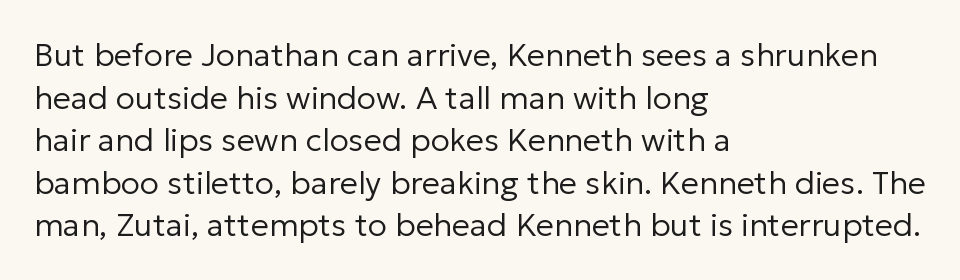
The image shows 32 px regular-weight sans-serif type, upright; set left-aligned, normal line spacing (1.33x), normal letter spacing, not underlined; low stroke contrast and a medium x-height.
